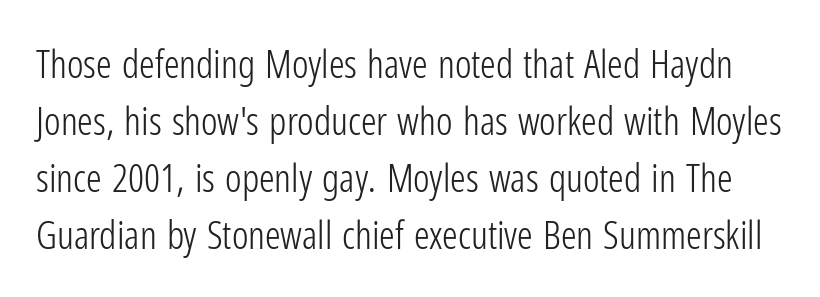
Q: Is the text bold? A: No.
Q: Is the text italic (slanted)? A: No, it is upright.
Q: Is the typeface a serif or a sans-serif typeface? A: Sans-serif.
Q: Is the text underlined? A: No.
Q: Is the spacing between letters normal or unusually wide? A: Normal.
Q: Is the spacing between lines tight, normal or loose? A: Normal.
Q: Width (condensed, normal, or wide)? A: Condensed.
Q: Stroke contrast? A: Low.
Q: x-height? A: Medium.
Q: Monospaced? A: No.
